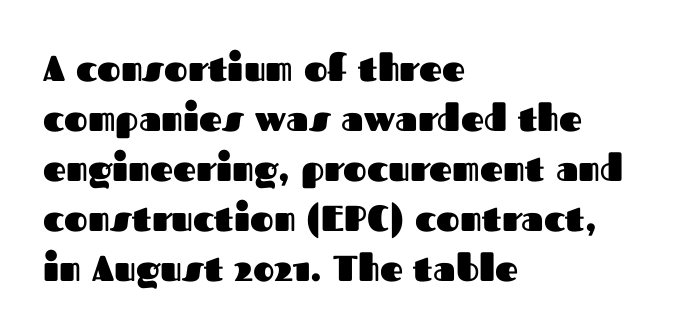
Q: Is the text bold? A: Yes.
Q: Is the text italic (slanted)? A: No, it is upright.
Q: Is the typeface a serif or a sans-serif typeface? A: Sans-serif.
Q: Is the text underlined? A: No.
Q: How is the paragraph aligned? A: Left-aligned.
Q: Is the spacing between letters normal or unusually wide? A: Normal.
Q: Is the spacing between lines tight, normal or loose? A: Normal.
Q: Width (condensed, normal, or wide)? A: Normal.
Q: Stroke contrast? A: Medium.
Q: x-height? A: Medium.
Q: Monospaced? A: No.
